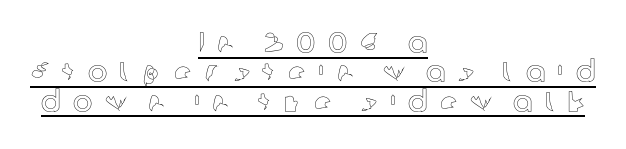
The image shows 29 px text type, upright; set centered, tight line spacing (1.01x), unusually wide letter spacing (+0.43 em), underlined; a medium x-height.
